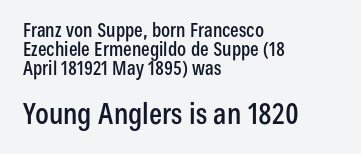
The image shows 29 px condensed sans-serif type, upright; set left-aligned, tight line spacing (0.99x), normal letter spacing, not underlined; the second (bottom) block is 1.53x larger; low stroke contrast and a medium x-height.
